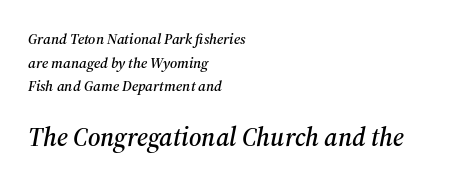
{"italic": "yes", "lean": "right", "slant_degrees": 12, "underline": "no", "align": "left", "line_spacing": "normal", "line_spacing_ratio": 1.57, "letter_spacing": "normal", "letter_spacing_em": 0.0, "larger_block": "second", "size_ratio": 1.73, "glyph_px": 26}
